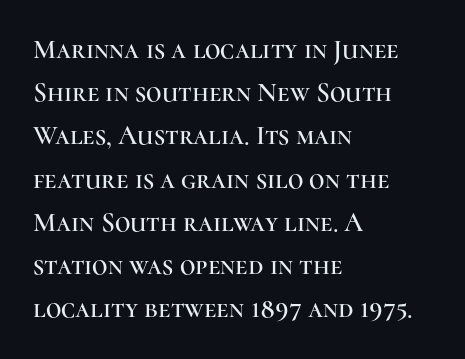
Q: Is the text italic (slanted)? A: No, it is upright.
Q: Is the text underlined? A: No.
Q: How is the paragraph aligned? A: Left-aligned.
Q: Is the spacing between letters normal or unusually wide? A: Normal.
Q: Is the spacing between lines tight, normal or loose? A: Normal.
